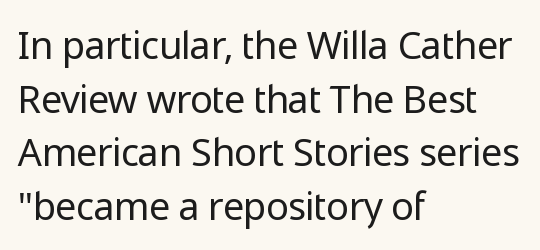
Check where the strokes stop: nothing finishes them off — pure sans. Whoever set this chose a conventional vertical rhythm. Caption: standard tracking, unaltered. Quick note: not italic, upright. Weight: regular or lighter. Leftover space on each line is placed entirely after the last word.
